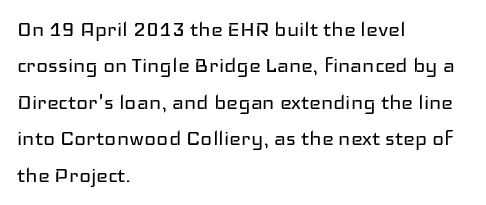
{"italic": "no", "bold": "no", "underline": "no", "align": "left", "line_spacing": "normal", "line_spacing_ratio": 1.46, "letter_spacing": "normal", "letter_spacing_em": 0.0, "glyph_px": 25}
